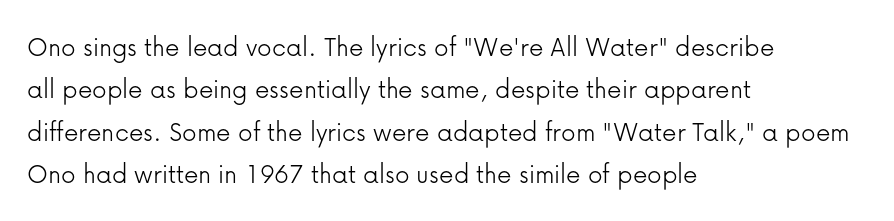
The image shows 29 px light sans-serif type, upright; set left-aligned, normal line spacing (1.46x), normal letter spacing, not underlined; low stroke contrast and a medium x-height.
